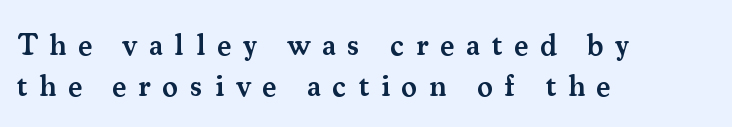
Q: Is the text bold? A: Semi-bold.
Q: Is the text italic (slanted)? A: No, it is upright.
Q: Is the typeface a serif or a sans-serif typeface? A: Serif.
Q: Is the text underlined? A: No.
Q: How is the paragraph aligned? A: Left-aligned.
Q: Is the spacing between letters normal or unusually wide? A: Unusually wide.
Q: Is the spacing between lines tight, normal or loose? A: Normal.
Q: Width (condensed, normal, or wide)? A: Normal.
Q: Stroke contrast? A: Medium.
Q: x-height? A: Small.
Q: Monospaced? A: No.
